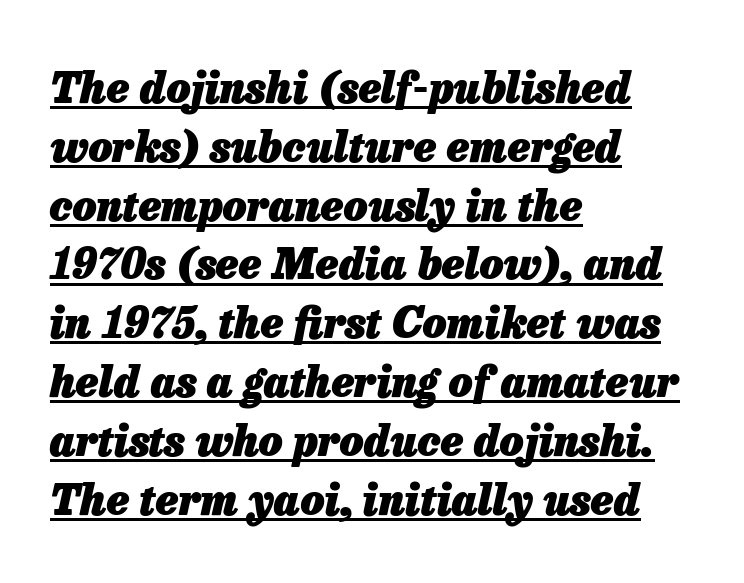
A dark, heavy texture on the line: the type is bold. Every word sits above its own underline. Style check: oblique. All the whitespace from short lines collects on the right.
